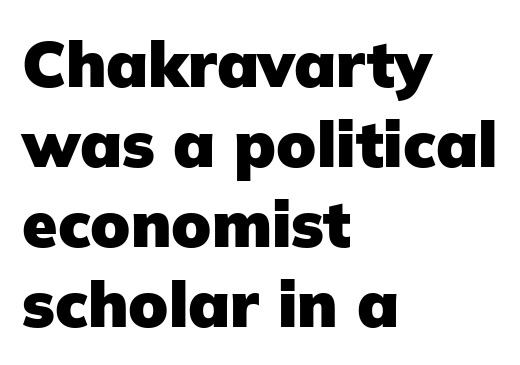
Q: Is the text bold? A: Yes.
Q: Is the text italic (slanted)? A: No, it is upright.
Q: Is the typeface a serif or a sans-serif typeface? A: Sans-serif.
Q: Is the text underlined? A: No.
Q: How is the paragraph aligned? A: Left-aligned.
Q: Is the spacing between letters normal or unusually wide? A: Normal.
Q: Is the spacing between lines tight, normal or loose? A: Normal.
Q: Width (condensed, normal, or wide)? A: Normal.
Q: Stroke contrast? A: Low.
Q: x-height? A: Medium.
Q: Monospaced? A: No.
